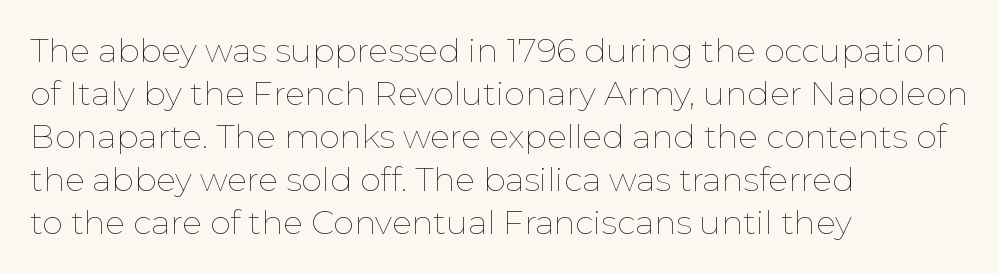
{"italic": "no", "bold": "no", "weight": "thin", "width": "normal", "stroke_contrast": "low", "x_height": "medium", "monospaced": "no", "underline": "no", "align": "left", "line_spacing": "normal", "line_spacing_ratio": 1.3, "letter_spacing": "normal", "letter_spacing_em": 0.0, "glyph_px": 33}
